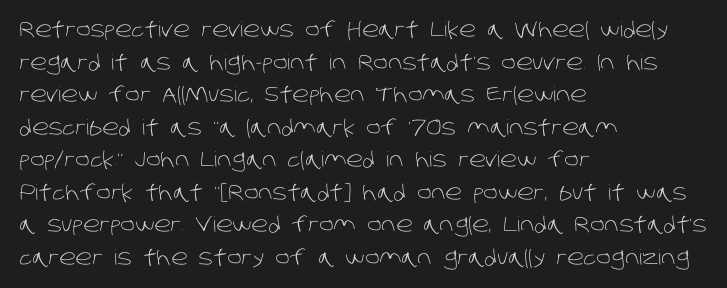
Q: Is the text bold? A: No.
Q: Is the text underlined? A: No.
Q: How is the paragraph aligned? A: Left-aligned.
Q: Is the spacing between letters normal or unusually wide? A: Normal.
Q: Is the spacing between lines tight, normal or loose? A: Normal.
